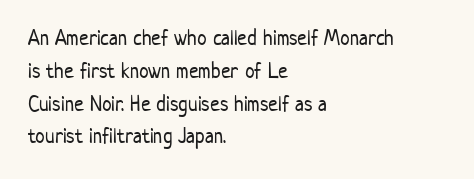
Descender tails drop into unmarked territory. Vertically, the passage feels balanced, rows spaced as you'd expect. The typesetter chose a ragged-right arrangement here. The typography opts for an upright posture over an oblique one. The rendering keeps characters at their native spacing. Stroke mass is kept to a normal reading level or below.
